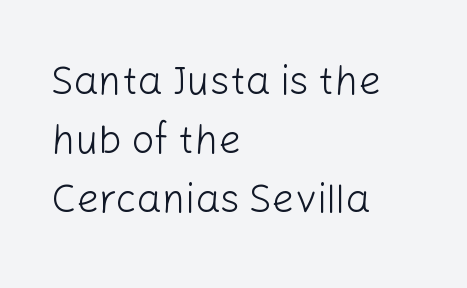
The image shows 40 px light sans-serif type, upright; set left-aligned, normal line spacing (1.48x), normal letter spacing, not underlined; low stroke contrast and a medium x-height.
